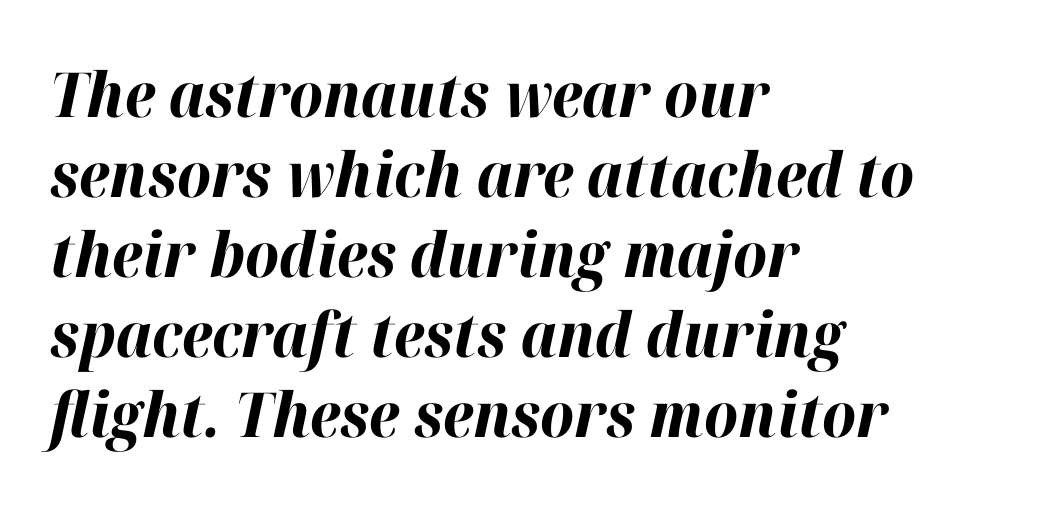
{"italic": "yes", "lean": "right", "slant_degrees": 12, "bold": "yes", "weight": "bold", "width": "normal", "stroke_contrast": "high", "x_height": "medium", "monospaced": "no", "underline": "no", "align": "left", "line_spacing": "normal", "line_spacing_ratio": 1.29, "letter_spacing": "normal", "letter_spacing_em": 0.0, "glyph_px": 62}
